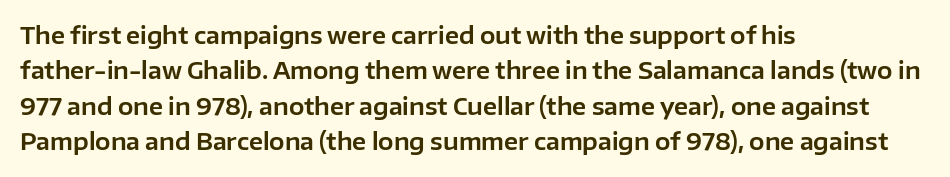
The image shows 23 px text type, upright; set left-aligned, normal line spacing (1.54x), normal letter spacing, not underlined.
